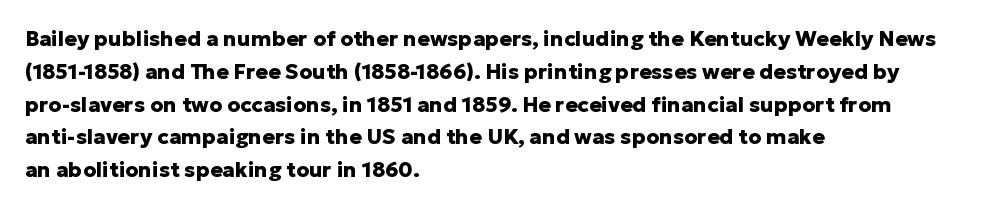
{"italic": "no", "bold": "yes", "underline": "no", "align": "left", "line_spacing": "normal", "line_spacing_ratio": 1.56, "letter_spacing": "normal", "letter_spacing_em": 0.0, "glyph_px": 21}
